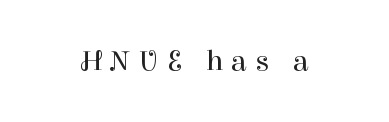
{"serif": "yes", "italic": "no", "bold": "no", "weight": "regular", "width": "normal", "stroke_contrast": "high", "x_height": "medium", "monospaced": "no", "underline": "no", "letter_spacing": "wide", "letter_spacing_em": 0.3, "glyph_px": 29}
